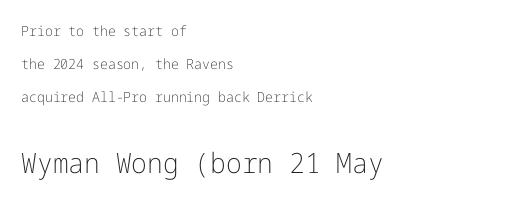
The following chunk of copy outweighs the initial chunk in type size. Upright lettering throughout. Is there much room between lines? Yes — plenty of vertical air separates them. Stems here are at most as thick as an everyday book face.
